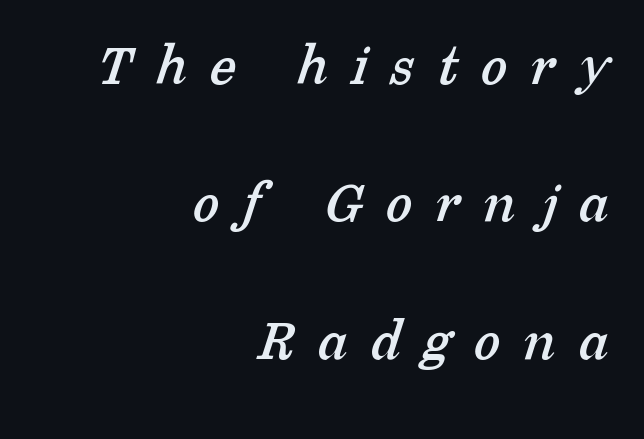
The image shows 60 px serif type; set right-aligned, loose line spacing (2.29x), unusually wide letter spacing (+0.39 em), not underlined; low stroke contrast and a medium x-height.
